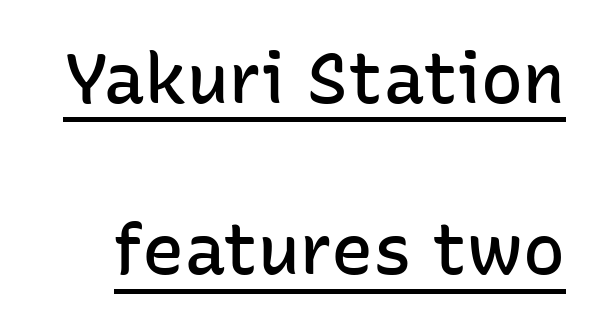
The image shows 70 px semibold sans-serif type, upright; set loose line spacing (2.45x), normal letter spacing, underlined; low stroke contrast and a medium x-height.
